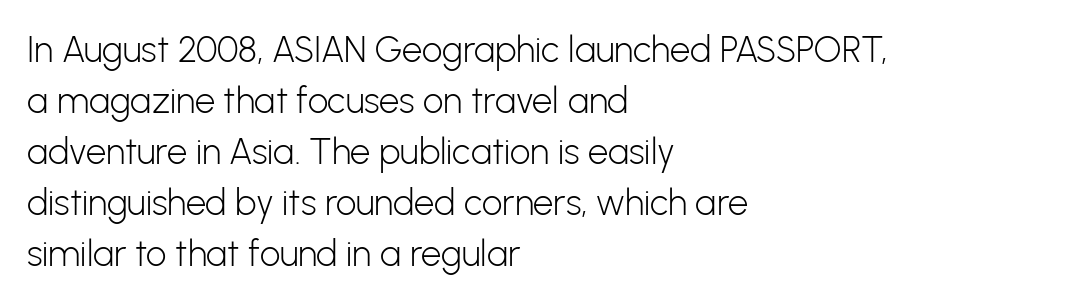
{"serif": "no", "italic": "no", "bold": "no", "weight": "light", "width": "normal", "stroke_contrast": "low", "x_height": "medium", "monospaced": "no", "underline": "no", "align": "left", "line_spacing": "normal", "line_spacing_ratio": 1.42, "letter_spacing": "normal", "letter_spacing_em": 0.0, "glyph_px": 36}
